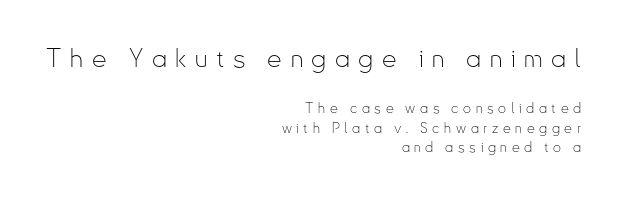
Q: Is the text bold? A: No.
Q: Is the text italic (slanted)? A: No, it is upright.
Q: Is the text underlined? A: No.
Q: How is the paragraph aligned? A: Right-aligned.
Q: Is the spacing between letters normal or unusually wide? A: Unusually wide.
Q: Is the spacing between lines tight, normal or loose? A: Normal.
Q: Which block of text is set in a larger size, the first (top) or the second (bottom)? A: The first (top) one.
